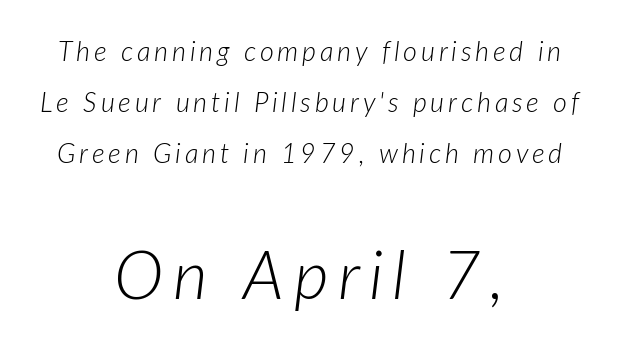
{"italic": "yes", "lean": "right", "slant_degrees": 7, "bold": "no", "weight": "light", "width": "normal", "stroke_contrast": "low", "x_height": "medium", "monospaced": "no", "underline": "no", "align": "center", "line_spacing_ratio": 1.88, "larger_block": "second", "size_ratio": 2.48, "glyph_px": 67}
